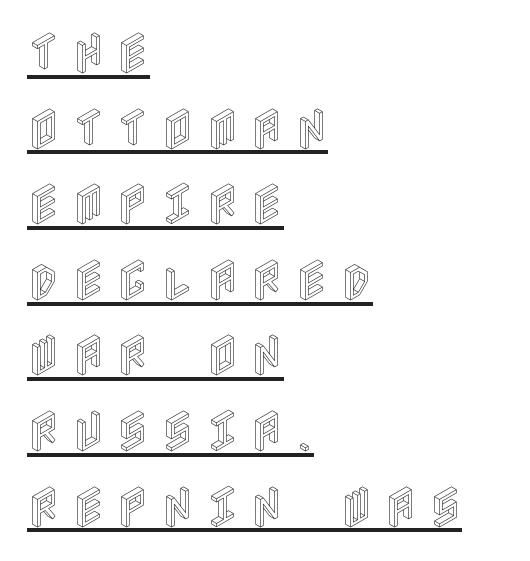
If you drew a line through each stem, it would be perfectly vertical. The block of text has a typical density, with ordinary space between rows. Where is the straight margin? On the left. The face used here appears with an underline applied. Inter-character spacing is expanded well beyond the font's built-in metrics.
